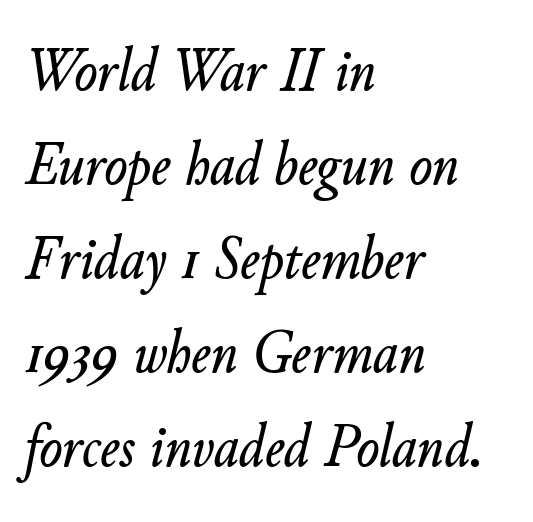
The image shows 61 px text type, italic (leaning right); set left-aligned, normal line spacing (1.54x), normal letter spacing, not underlined; low stroke contrast and a small x-height.
